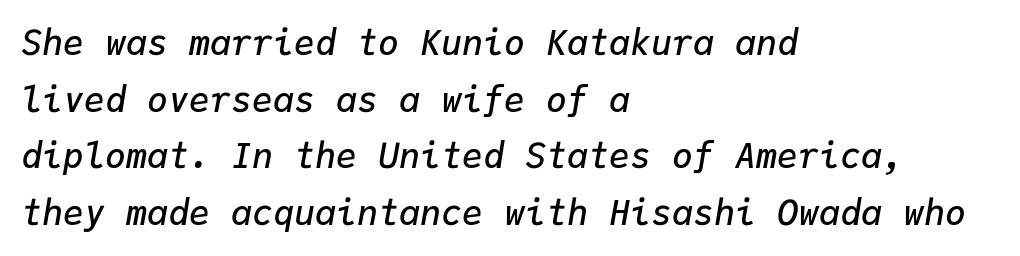
Do the characters align in a grid? Yes, the font is monospaced. The strokes are fattened partway — semibold, not bold. Type without underlining. A typesetter would call this leading conventional body-copy spacing. Quick note: italic. Inter-character spacing is left at the font's built-in metrics.
